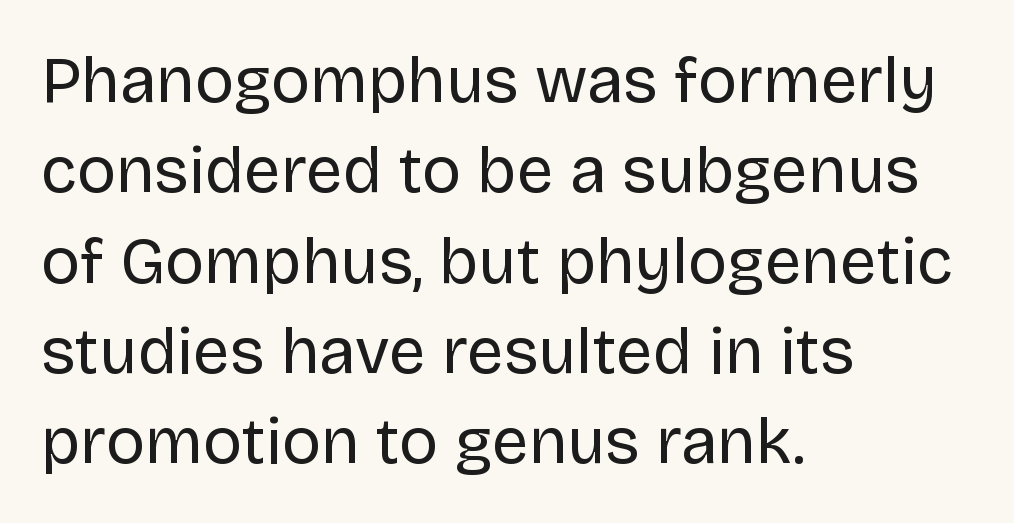
The image shows 65 px regular-weight sans-serif type, upright; set left-aligned, normal line spacing (1.39x), normal letter spacing, not underlined; low stroke contrast and a large x-height.
